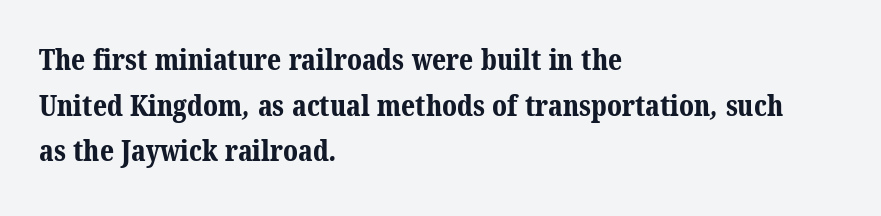
Q: Is the text bold? A: Yes.
Q: Is the typeface a serif or a sans-serif typeface? A: Serif.
Q: Is the text underlined? A: No.
Q: How is the paragraph aligned? A: Left-aligned.
Q: Is the spacing between letters normal or unusually wide? A: Normal.
Q: Is the spacing between lines tight, normal or loose? A: Normal.
Q: Width (condensed, normal, or wide)? A: Normal.
Q: Stroke contrast? A: Medium.
Q: x-height? A: Medium.
Q: Monospaced? A: No.
